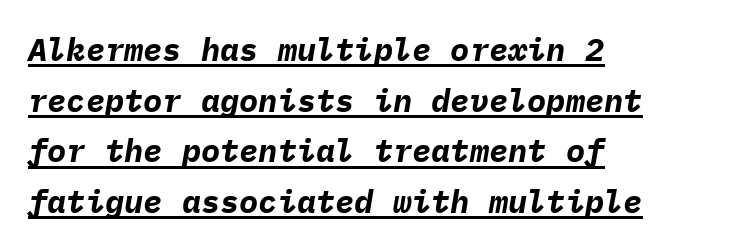
Here the designer chose a console-style face with uniform glyph widths. Bold? Absolutely — the strokes are thick and heavy. What decoration does the sample have? An underline. This rendering leaves character spacing at its baseline value. Slant detected: the letters are inclined. The ragged edge is on the right, which tells us the setting is flush left.
